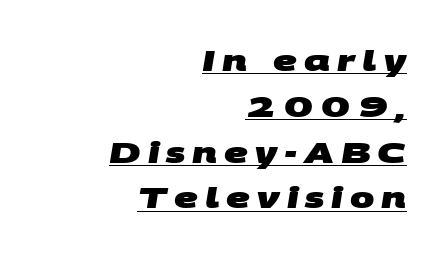
{"serif": "no", "bold": "yes", "weight": "heavy", "width": "wide", "stroke_contrast": "medium", "x_height": "large", "monospaced": "no", "underline": "yes", "align": "right", "line_spacing": "normal", "line_spacing_ratio": 1.58, "letter_spacing": "wide", "letter_spacing_em": 0.24, "glyph_px": 29}
